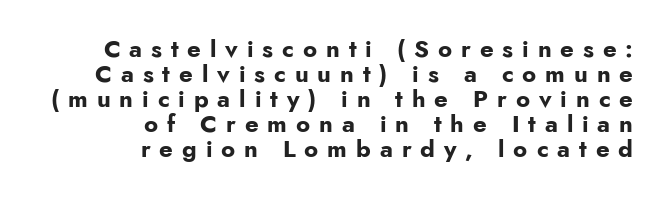
The rag falls on the left side of this text block. The glyphs are unaccompanied by any horizontal stroke below them. You'd pick this weight for a headline — it's a proper bold. The gaps between neighbouring characters are conspicuously large.
